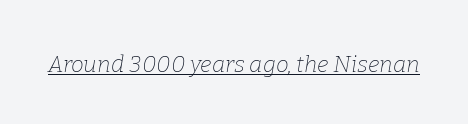
Tracking value appears to be zero — textbook default spacing. Every character sits at an angle, as italics do. Underlined type. Compared with a typical body face, this is equally light or lighter still.
